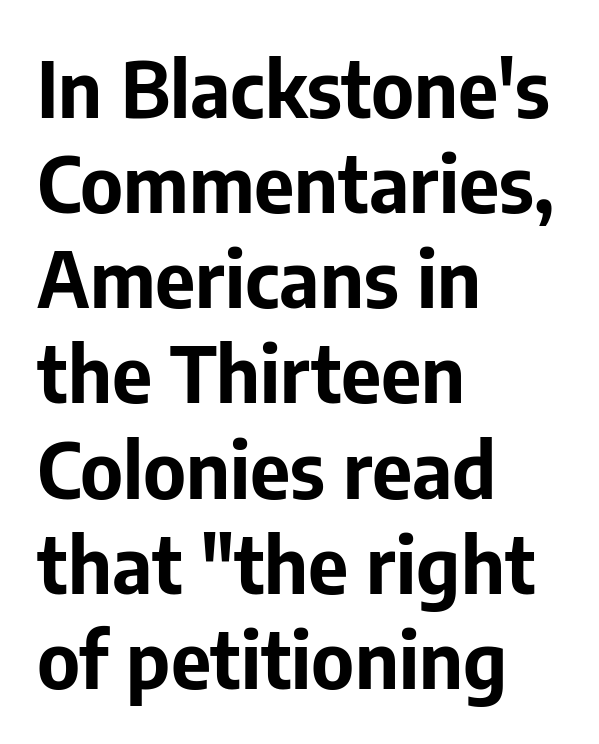
The image shows 78 px bold sans-serif type, upright; set left-aligned, line spacing 1.22x, normal letter spacing, not underlined; low stroke contrast and a medium x-height.
